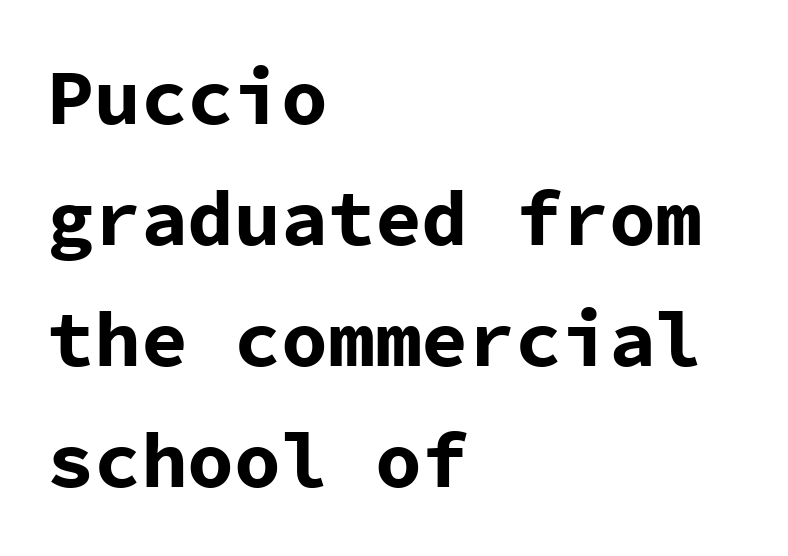
{"serif": "no", "italic": "no", "bold": "yes", "weight": "bold", "width": "normal", "stroke_contrast": "low", "x_height": "medium", "monospaced": "yes", "underline": "no", "align": "left", "line_spacing": "normal", "line_spacing_ratio": 1.55, "letter_spacing": "normal", "letter_spacing_em": 0.0, "glyph_px": 78}
